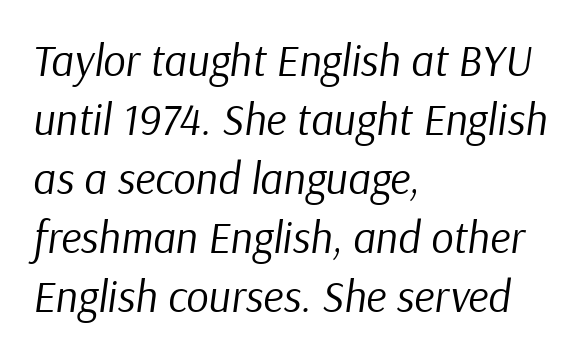
Q: Is the text bold? A: No.
Q: Is the text italic (slanted)? A: Yes, it leans right by about 9 degrees.
Q: Is the text underlined? A: No.
Q: How is the paragraph aligned? A: Left-aligned.
Q: Is the spacing between letters normal or unusually wide? A: Normal.
Q: Is the spacing between lines tight, normal or loose? A: Normal.
Q: Width (condensed, normal, or wide)? A: Normal.
Q: Stroke contrast? A: Low.
Q: x-height? A: Medium.
Q: Monospaced? A: No.
